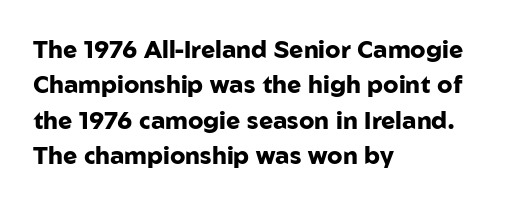
The baseline area is clear. Rendered with straight, roman letterforms. The face used here has the dense, thick strokes of a bold. One-word summary of the alignment: left.
